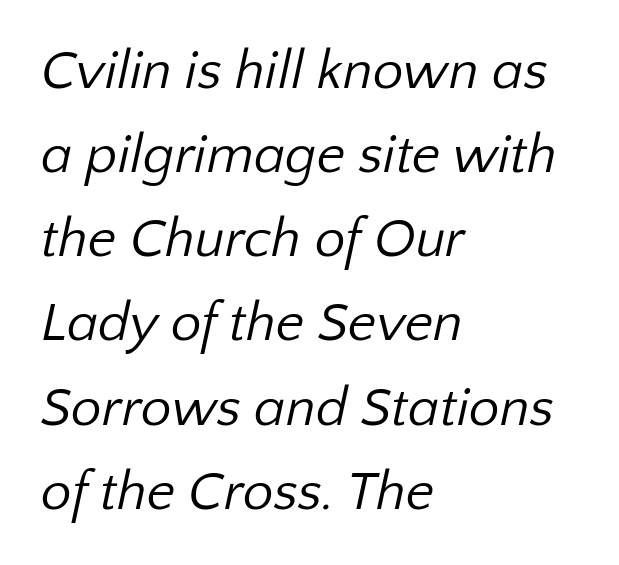
Q: Is the text bold? A: No.
Q: Is the typeface a serif or a sans-serif typeface? A: Sans-serif.
Q: Is the text underlined? A: No.
Q: How is the paragraph aligned? A: Left-aligned.
Q: Is the spacing between letters normal or unusually wide? A: Normal.
Q: Is the spacing between lines tight, normal or loose? A: Normal.
Q: Width (condensed, normal, or wide)? A: Normal.
Q: Stroke contrast? A: Low.
Q: x-height? A: Medium.
Q: Monospaced? A: No.
